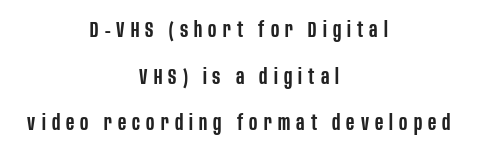
Characters follow at a spacing far wider than the type designer built in. Tall strokes in this sample are plumb rather than angled. The typesetter chose a symmetrical, centered arrangement here. Nobody drew a line under any word here. Students, observe: this is what heavily led, spacious text looks like.
